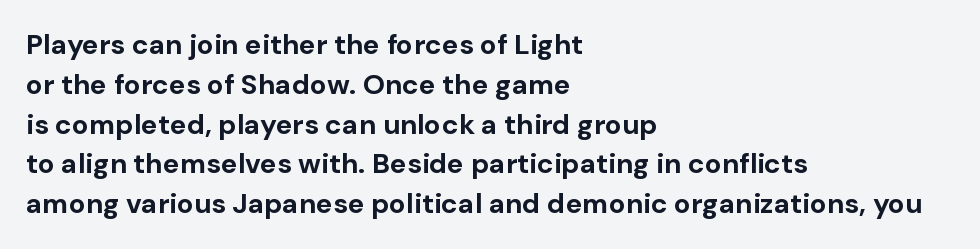
The image shows 28 px bold sans-serif type, upright; set left-aligned, normal line spacing (1.42x), normal letter spacing, not underlined; low stroke contrast and a medium x-height.
